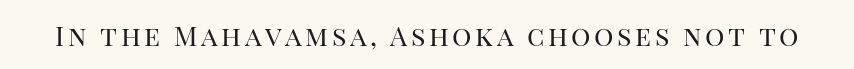
{"italic": "no", "bold": "no", "underline": "no", "glyph_px": 27}
